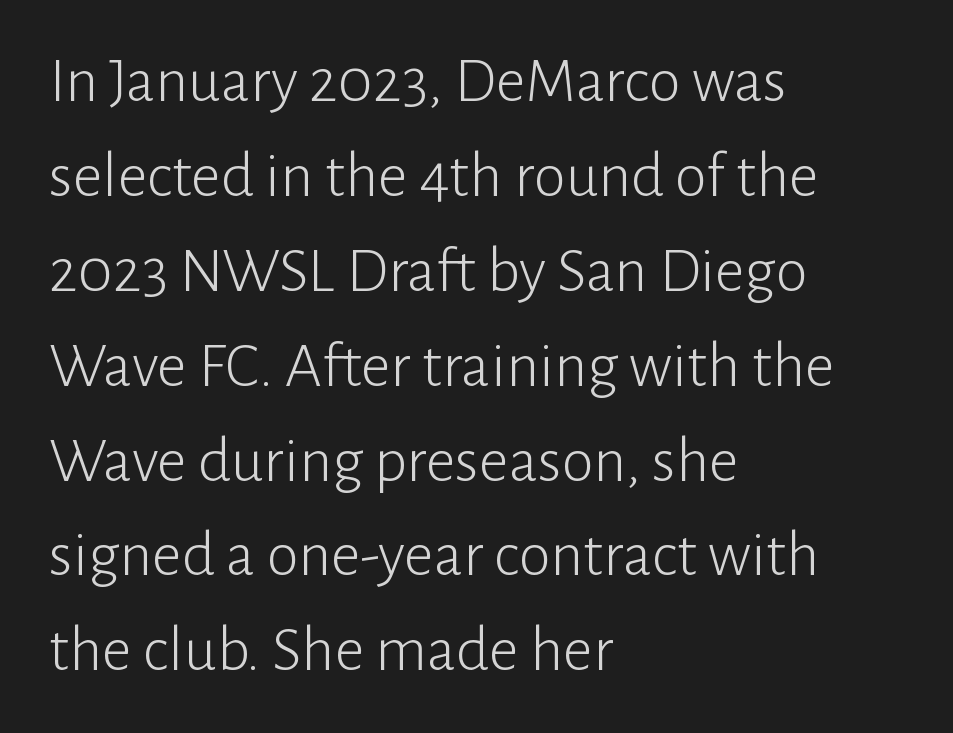
Underlining? Definitely not there. Spacing between characters is what you'd get straight out of the box. Left-aligned paragraph, ragged on the right. Vertical spacing — default. This sample has the flowing, uneven cadence of proportional lettering. It's the straight-up-and-down kind of type.
